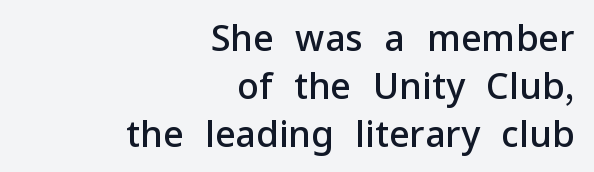
{"serif": "no", "italic": "no", "bold": "semi", "weight": "semibold", "width": "normal", "stroke_contrast": "low", "x_height": "medium", "monospaced": "no", "underline": "no", "align": "right", "line_spacing": "normal", "line_spacing_ratio": 1.33, "letter_spacing": "normal", "letter_spacing_em": 0.0, "glyph_px": 36}
